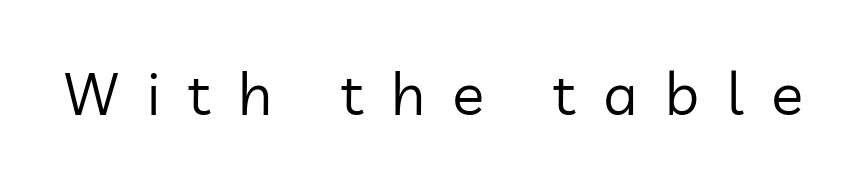
Designer's note — italics off, roman on. A sans-serif font was chosen for this passage. The cut favours lightness, reaching ordinary text weight at its darkest. The passage shown is typed in a proportional face where columns would drift. The tracking reads as deliberately expanded to a designer's eye. The foot of each line stays bare and open.
